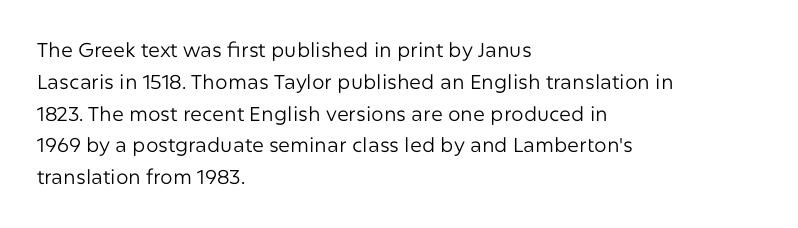
{"italic": "no", "bold": "no", "underline": "no", "align": "left", "line_spacing": "normal", "line_spacing_ratio": 1.59, "letter_spacing": "normal", "letter_spacing_em": 0.0, "glyph_px": 20}
